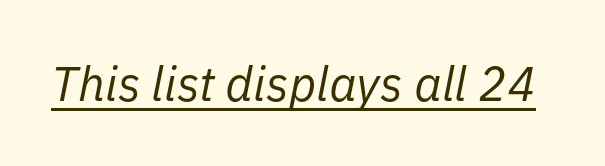
Q: Is the text bold? A: No.
Q: Is the text italic (slanted)? A: Yes, it leans right by about 11 degrees.
Q: Is the text underlined? A: Yes.
Q: Is the spacing between letters normal or unusually wide? A: Normal.
Q: Width (condensed, normal, or wide)? A: Normal.
Q: Stroke contrast? A: Low.
Q: x-height? A: Medium.
Q: Monospaced? A: No.
